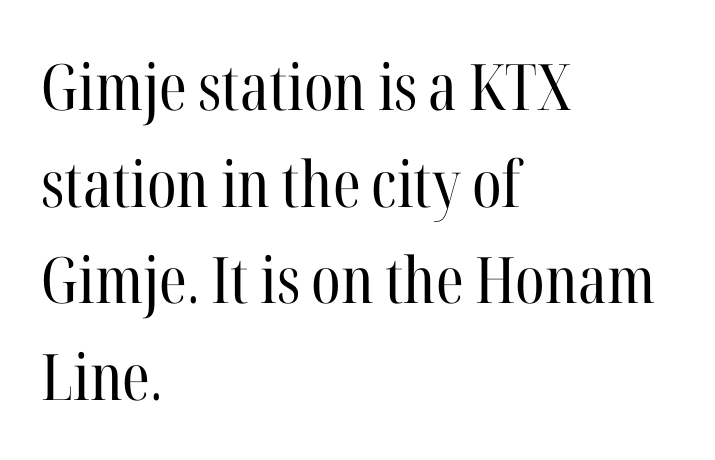
The image shows 64 px regular-weight, condensed serif type, upright; set left-aligned, normal line spacing (1.51x), normal letter spacing, not underlined; high stroke contrast and a medium x-height.
